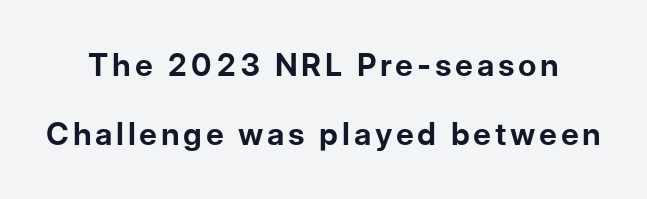
The image shows 31 px bold sans-serif type, upright; set loose line spacing (2.24x), not underlined; low stroke contrast and a medium x-height.
